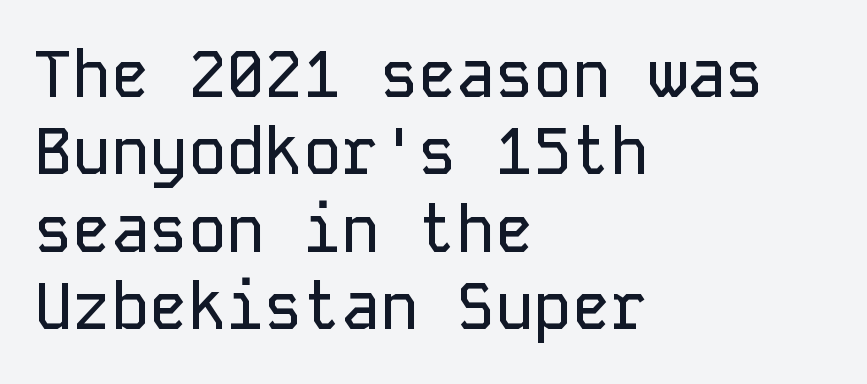
Line beginnings align vertically; line endings do not. The rendering shows plain stroke endings on the letterforms — a sans-serif design. Each letter, wide or thin by design, is forced into the same width here. Upright lettering throughout. Any mark beneath the type? The region is blank.
